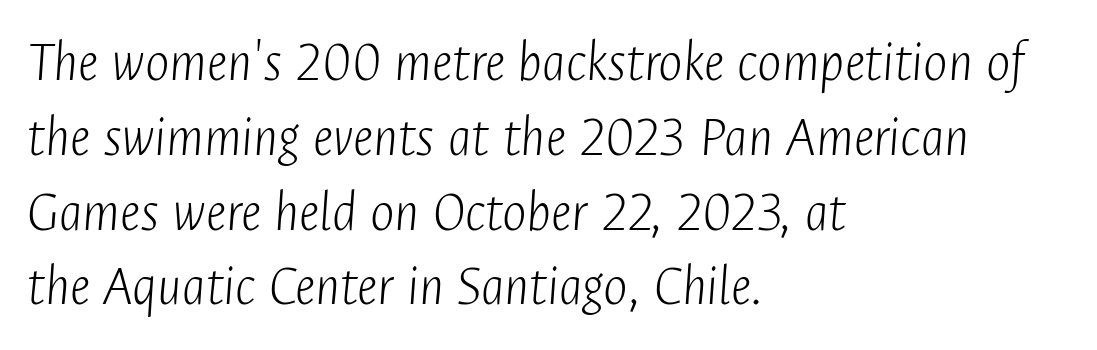
Q: Is the text bold? A: No.
Q: Is the text italic (slanted)? A: Yes, it leans right by about 4 degrees.
Q: Is the text underlined? A: No.
Q: How is the paragraph aligned? A: Left-aligned.
Q: Is the spacing between letters normal or unusually wide? A: Normal.
Q: Is the spacing between lines tight, normal or loose? A: Normal.
Q: Width (condensed, normal, or wide)? A: Condensed.
Q: Stroke contrast? A: Low.
Q: x-height? A: Medium.
Q: Monospaced? A: No.
